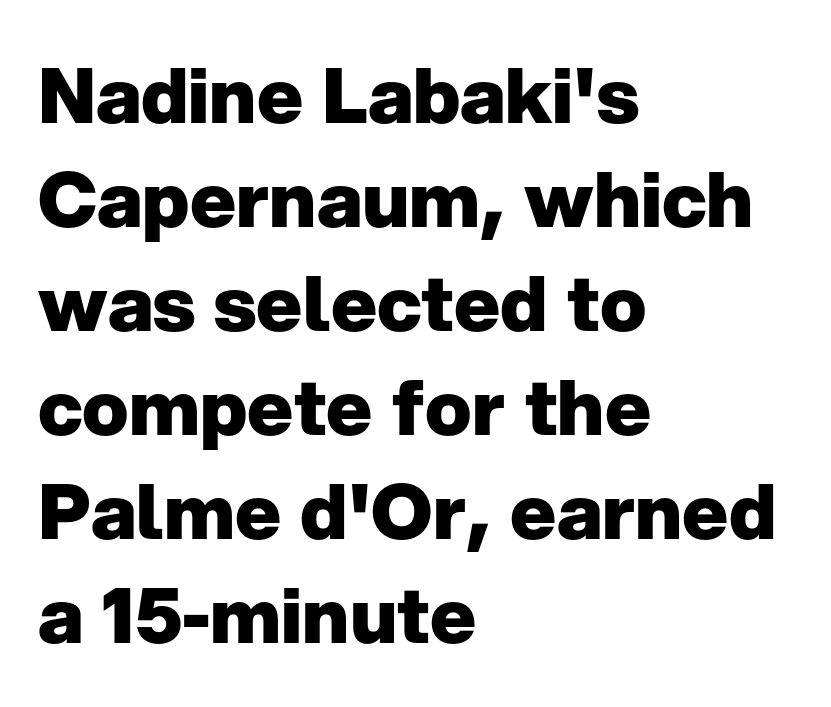
The image shows 77 px heavy sans-serif type, upright; set left-aligned, normal line spacing (1.35x), normal letter spacing, not underlined; low stroke contrast and a medium x-height.
